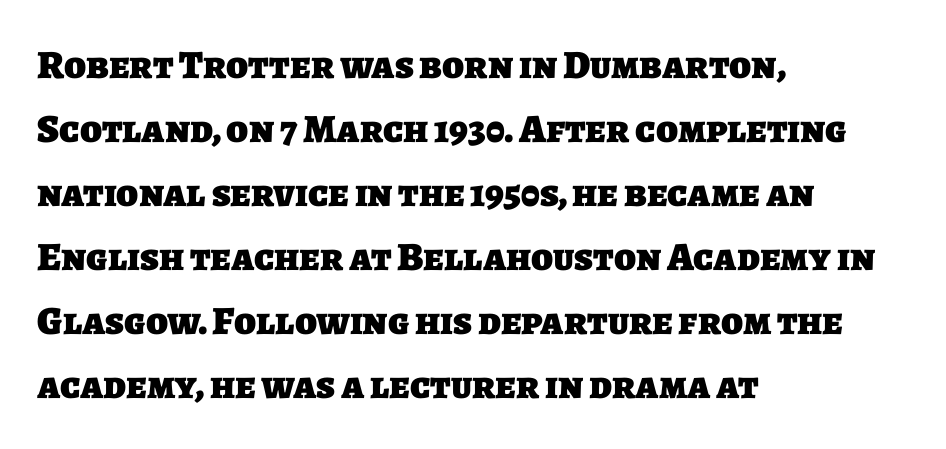
Look at the bottom of the vertical strokes: they stop flat, with no serifs. The vertical gap from one line to the next is medium. The face used here is proportionally spaced, like ordinary book or web type. A full-strength bold gives these letters their thick strokes. Underline: absent. You could call the tracking neutral — neither tight nor loose.
